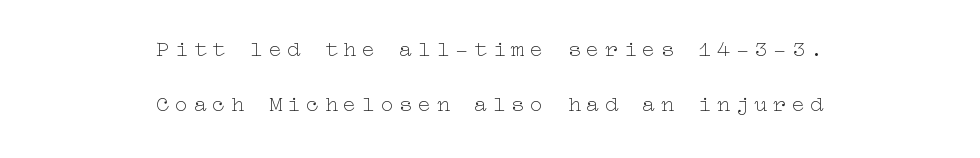
The image shows 22 px text type, upright; set centered, loose line spacing (2.48x), unusually wide letter spacing (+0.25 em), not underlined.
